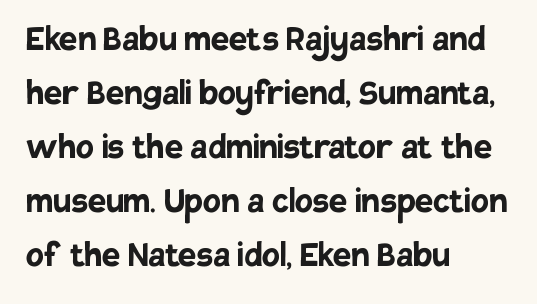
Q: Is the text bold? A: Yes.
Q: Is the text italic (slanted)? A: No, it is upright.
Q: Is the typeface a serif or a sans-serif typeface? A: Sans-serif.
Q: Is the text underlined? A: No.
Q: How is the paragraph aligned? A: Left-aligned.
Q: Is the spacing between letters normal or unusually wide? A: Normal.
Q: Is the spacing between lines tight, normal or loose? A: Normal.
Q: Width (condensed, normal, or wide)? A: Normal.
Q: Stroke contrast? A: Low.
Q: x-height? A: Large.
Q: Monospaced? A: No.
